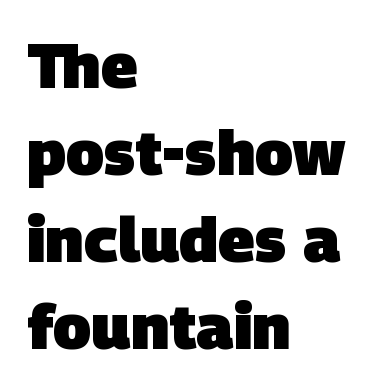
The image shows 63 px heavy sans-serif type; set left-aligned, normal line spacing (1.38x), normal letter spacing, not underlined; low stroke contrast and a large x-height.
